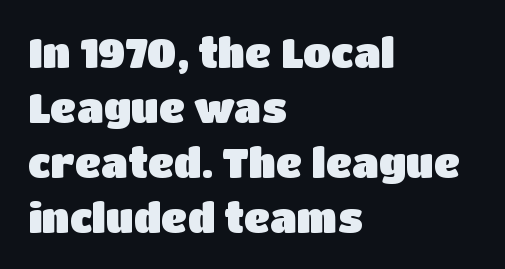
Q: Is the text italic (slanted)? A: No, it is upright.
Q: Is the typeface a serif or a sans-serif typeface? A: Sans-serif.
Q: Is the text underlined? A: No.
Q: How is the paragraph aligned? A: Left-aligned.
Q: Is the spacing between letters normal or unusually wide? A: Normal.
Q: Is the spacing between lines tight, normal or loose? A: Normal.
Q: Width (condensed, normal, or wide)? A: Normal.
Q: Stroke contrast? A: Low.
Q: x-height? A: Large.
Q: Monospaced? A: No.
